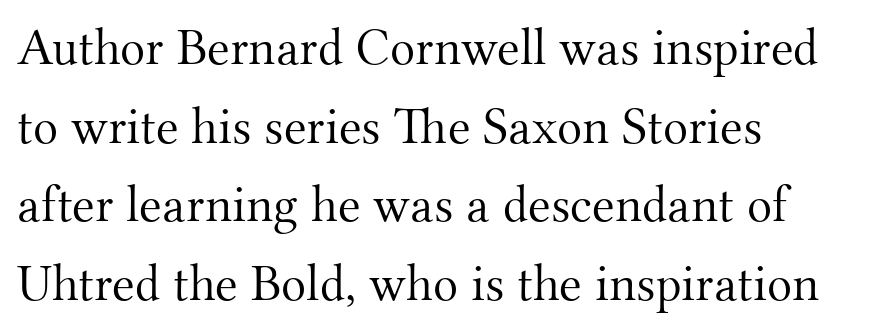
Q: Is the text bold? A: No.
Q: Is the text italic (slanted)? A: No, it is upright.
Q: Is the typeface a serif or a sans-serif typeface? A: Serif.
Q: Is the text underlined? A: No.
Q: How is the paragraph aligned? A: Left-aligned.
Q: Is the spacing between letters normal or unusually wide? A: Normal.
Q: Is the spacing between lines tight, normal or loose? A: Normal.
Q: Width (condensed, normal, or wide)? A: Normal.
Q: Stroke contrast? A: Medium.
Q: x-height? A: Small.
Q: Monospaced? A: No.
